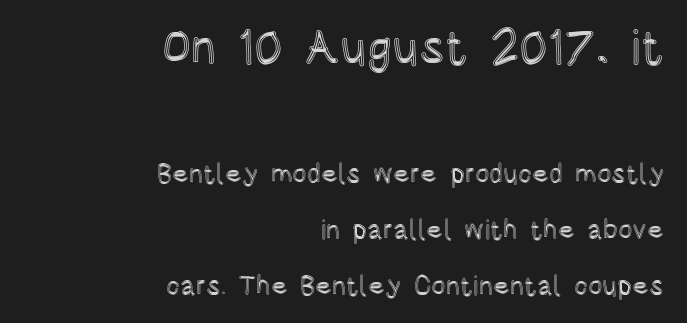
The image shows 48 px condensed type, upright; set right-aligned, loose line spacing (2.06x), normal letter spacing, not underlined; the first (top) block is 1.78x larger; a large x-height.
